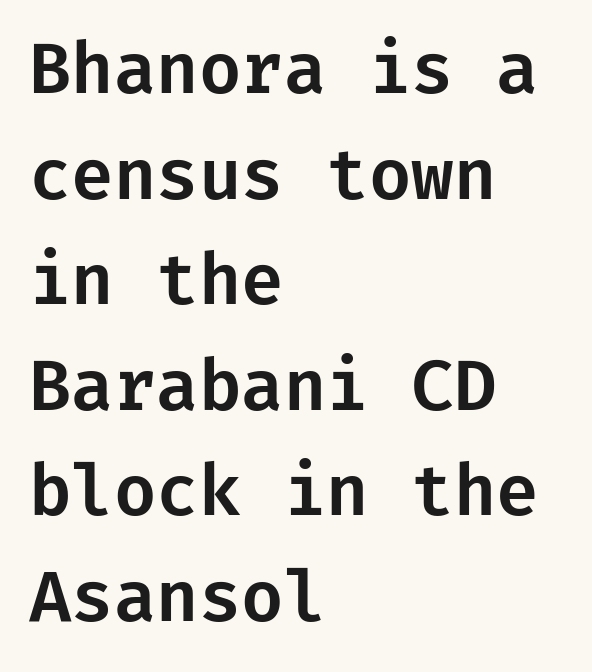
Bare-footed words on every line. How would I describe the line gaps? Plain and ordinary. There is no visible air inserted between adjacent glyphs. Examine the stroke ends and you'll find no serifs. This is the regular roman posture of the typeface.
